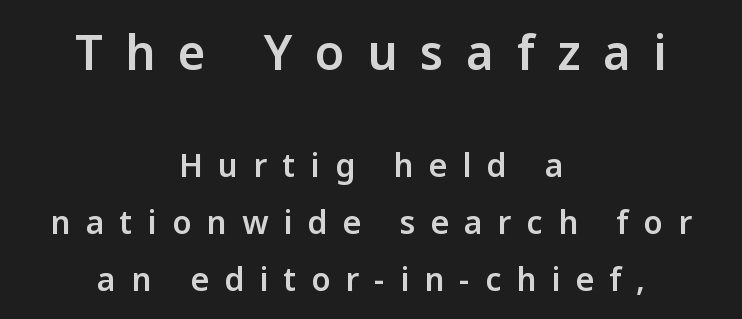
The image shows 48 px semibold sans-serif type, upright; set centered, line spacing 1.78x, unusually wide letter spacing (+0.47 em), not underlined; the first (top) block is 1.5x larger; low stroke contrast and a medium x-height.
